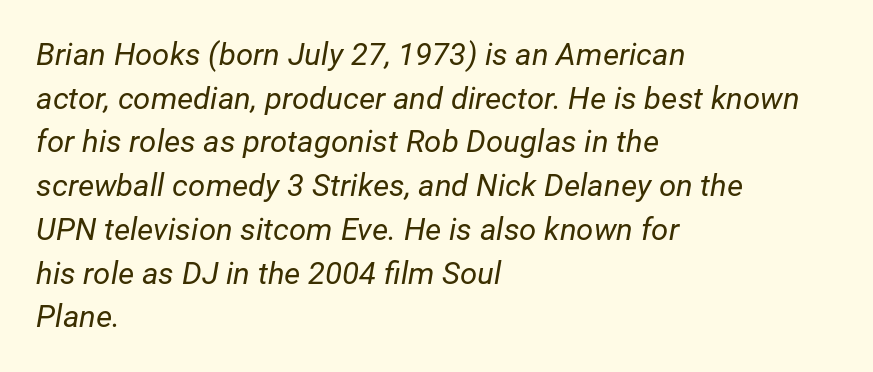
The cut favours lightness, reaching ordinary text weight at its darkest. Descender tails drop into unmarked territory. The gaps between neighbouring characters are ordinary and unremarkable. The block of text has a typical density, with ordinary space between rows. Tall strokes in this sample are angled rather than plumb. Note the varied advance widths — an 'i' is clearly narrower than an 'm'.
